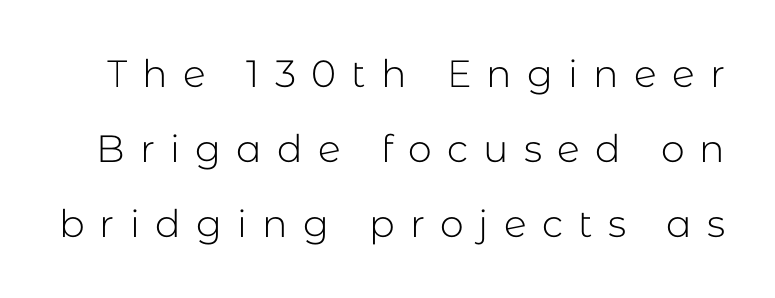
Q: Is the text bold? A: No.
Q: Is the text italic (slanted)? A: No, it is upright.
Q: Is the typeface a serif or a sans-serif typeface? A: Sans-serif.
Q: Is the text underlined? A: No.
Q: Is the spacing between letters normal or unusually wide? A: Unusually wide.
Q: Is the spacing between lines tight, normal or loose? A: Loose.
Q: Width (condensed, normal, or wide)? A: Normal.
Q: Stroke contrast? A: Low.
Q: x-height? A: Medium.
Q: Monospaced? A: No.
